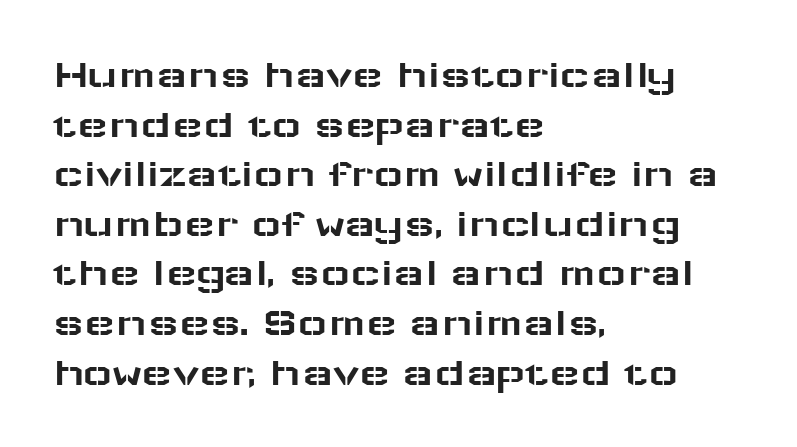
{"serif": "no", "italic": "no", "width": "wide", "stroke_contrast": "low", "x_height": "medium", "monospaced": "no", "underline": "no", "align": "left", "line_spacing_ratio": 1.21, "letter_spacing": "normal", "letter_spacing_em": 0.0, "glyph_px": 41}
